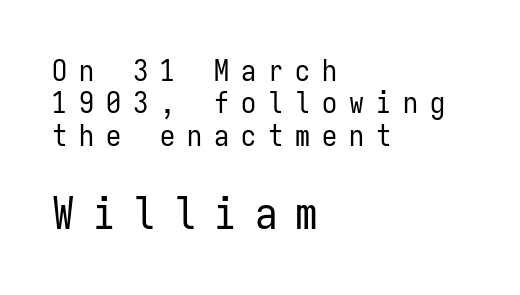
The image shows 45 px regular-weight, condensed sans-serif type, upright, monospaced; set left-aligned, tight line spacing (1.08x), unusually wide letter spacing (+0.4 em), not underlined; the second (bottom) block is 1.5x larger; low stroke contrast and a medium x-height.
